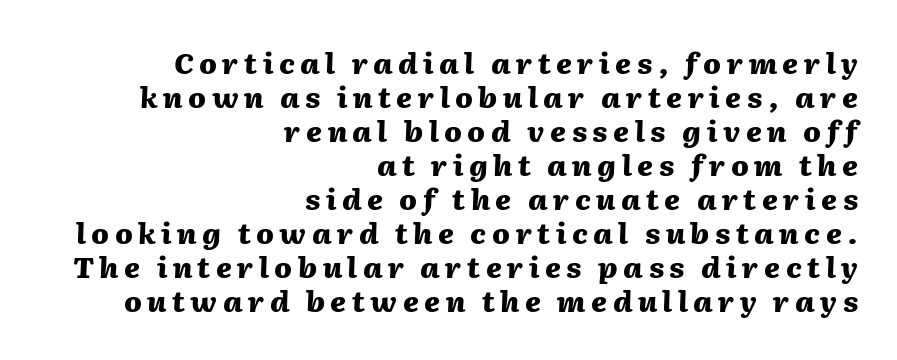
Horizontally, the lines are justified to the trailing edge only. The passage shown is typed in a proportional face where columns would drift. The strokes are fattened all the way to bold. The area under the type is left untouched.
